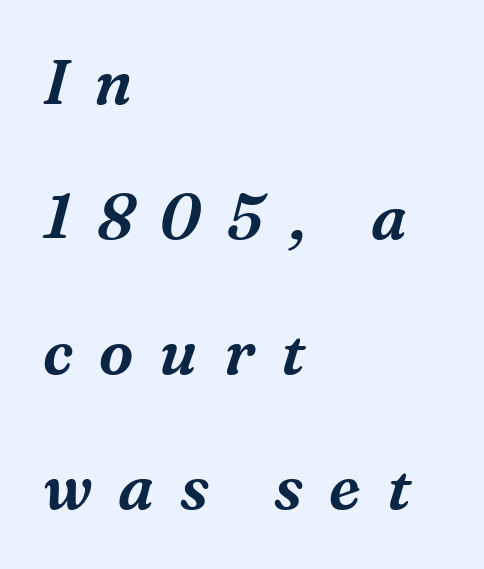
Which margin do the lines hug? The left one — the right edge is uneven. Decoration check: the copy has no underline. Notice the wide empty band between every row — that's loose leading. These lines have a slow, spaced-out rhythm from letter to letter.
